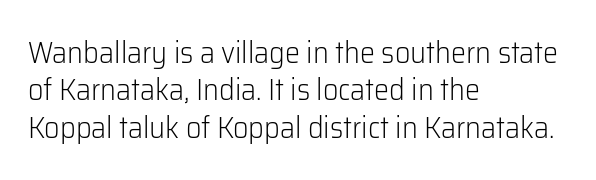
The image shows 30 px light sans-serif type, upright; set left-aligned, normal line spacing (1.25x), normal letter spacing, not underlined; low stroke contrast and a medium x-height.
